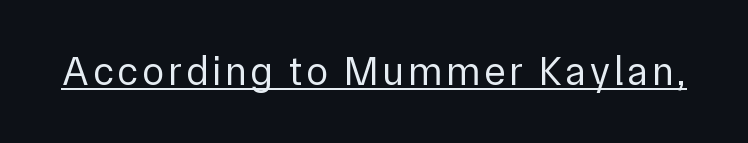
The rendering shows plain stroke endings on the letterforms — a sans-serif design. Do the characters align in a grid? No, the font is proportional. Every stem runs plumb, perpendicular to the baseline. What decoration does the sample have? An underline. The face looks like a standard text weight, possibly lighter.
